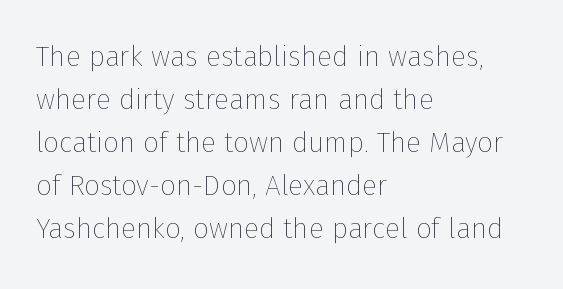
{"italic": "no", "bold": "no", "weight": "thin", "width": "normal", "stroke_contrast": "low", "x_height": "medium", "monospaced": "no", "underline": "no", "align": "left", "line_spacing": "normal", "line_spacing_ratio": 1.54, "letter_spacing": "normal", "letter_spacing_em": 0.0, "glyph_px": 28}
